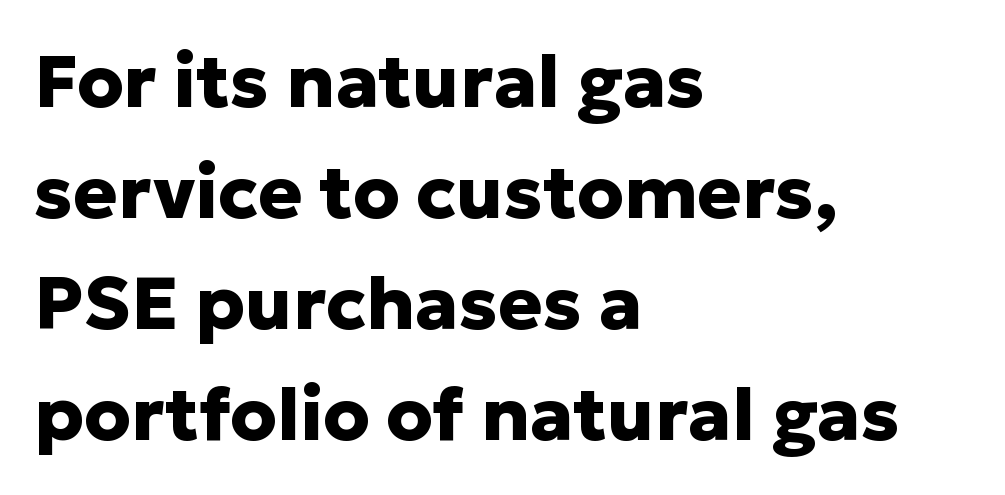
Q: Is the text bold? A: Yes.
Q: Is the text italic (slanted)? A: No, it is upright.
Q: Is the typeface a serif or a sans-serif typeface? A: Sans-serif.
Q: Is the text underlined? A: No.
Q: How is the paragraph aligned? A: Left-aligned.
Q: Is the spacing between letters normal or unusually wide? A: Normal.
Q: Is the spacing between lines tight, normal or loose? A: Normal.
Q: Width (condensed, normal, or wide)? A: Normal.
Q: Stroke contrast? A: Low.
Q: x-height? A: Medium.
Q: Monospaced? A: No.
